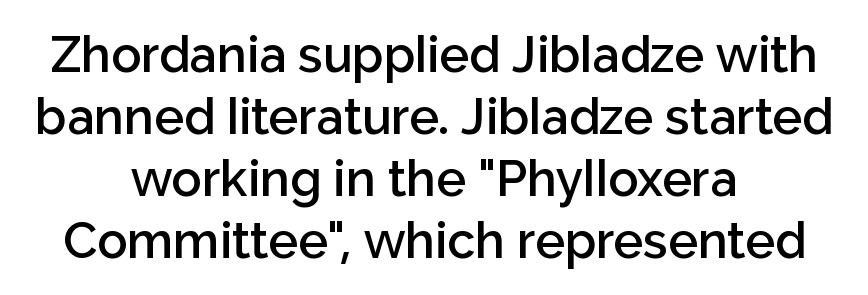
The image shows 50 px semibold sans-serif type, upright; set centered, line spacing 1.24x, normal letter spacing, not underlined; low stroke contrast and a medium x-height.
